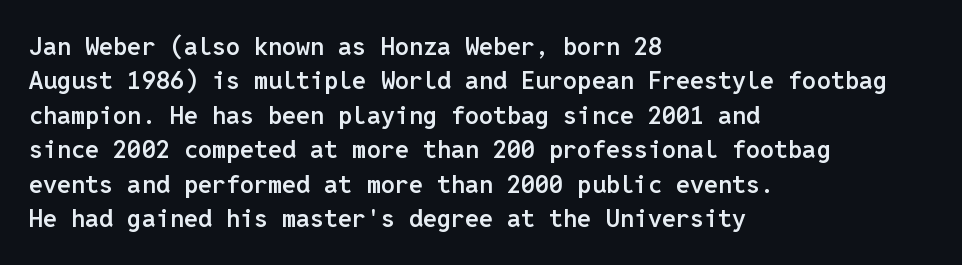
{"italic": "no", "bold": "semi", "underline": "no", "align": "left", "line_spacing": "normal", "line_spacing_ratio": 1.38, "letter_spacing": "normal", "letter_spacing_em": 0.0, "glyph_px": 25}
